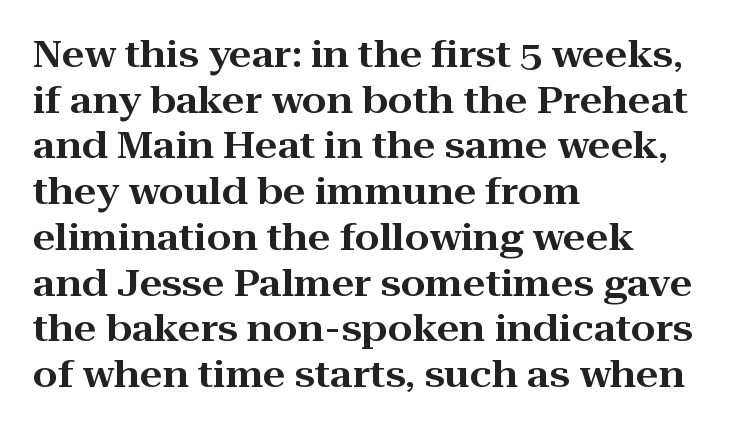
The image shows 36 px wide serif type, upright; set left-aligned, normal line spacing (1.27x), normal letter spacing, not underlined; high stroke contrast and a medium x-height.
